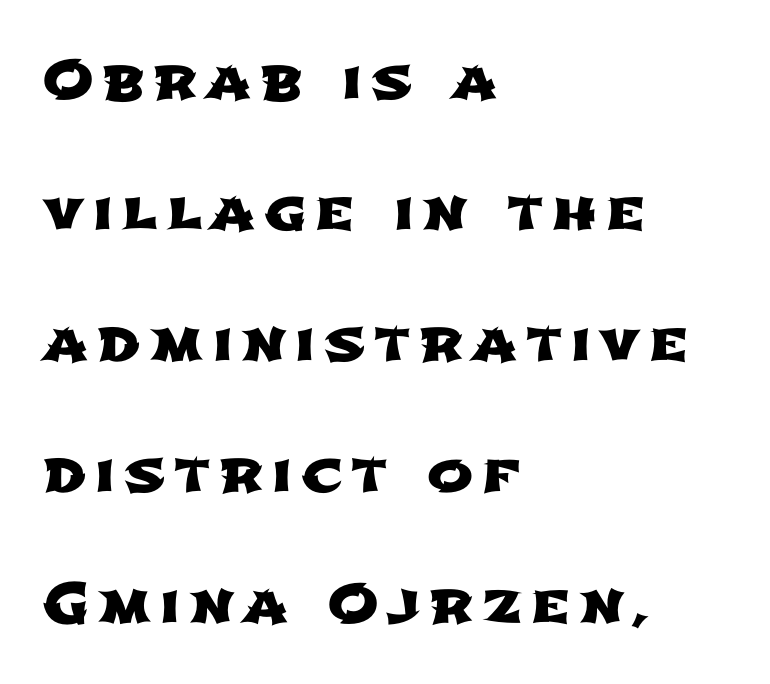
Q: Is the typeface a serif or a sans-serif typeface? A: Sans-serif.
Q: Is the text underlined? A: No.
Q: How is the paragraph aligned? A: Left-aligned.
Q: Is the spacing between lines tight, normal or loose? A: Loose.
Q: Width (condensed, normal, or wide)? A: Wide.
Q: Stroke contrast? A: Low.
Q: x-height? A: Medium.
Q: Monospaced? A: No.
